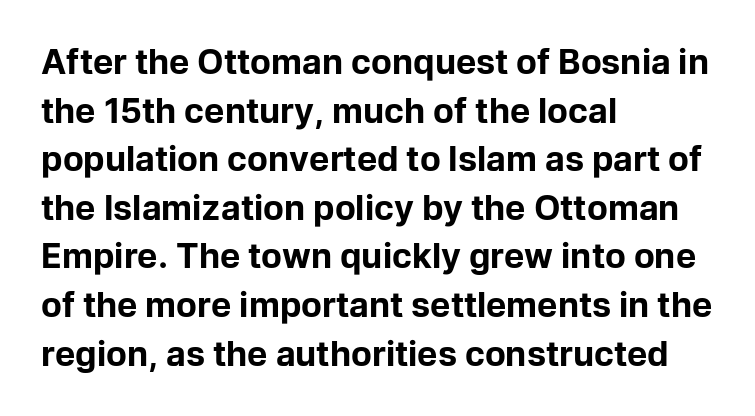
Q: Is the text bold? A: Yes.
Q: Is the text italic (slanted)? A: No, it is upright.
Q: Is the typeface a serif or a sans-serif typeface? A: Sans-serif.
Q: Is the text underlined? A: No.
Q: How is the paragraph aligned? A: Left-aligned.
Q: Is the spacing between letters normal or unusually wide? A: Normal.
Q: Is the spacing between lines tight, normal or loose? A: Normal.
Q: Width (condensed, normal, or wide)? A: Normal.
Q: Stroke contrast? A: Low.
Q: x-height? A: Medium.
Q: Monospaced? A: No.
